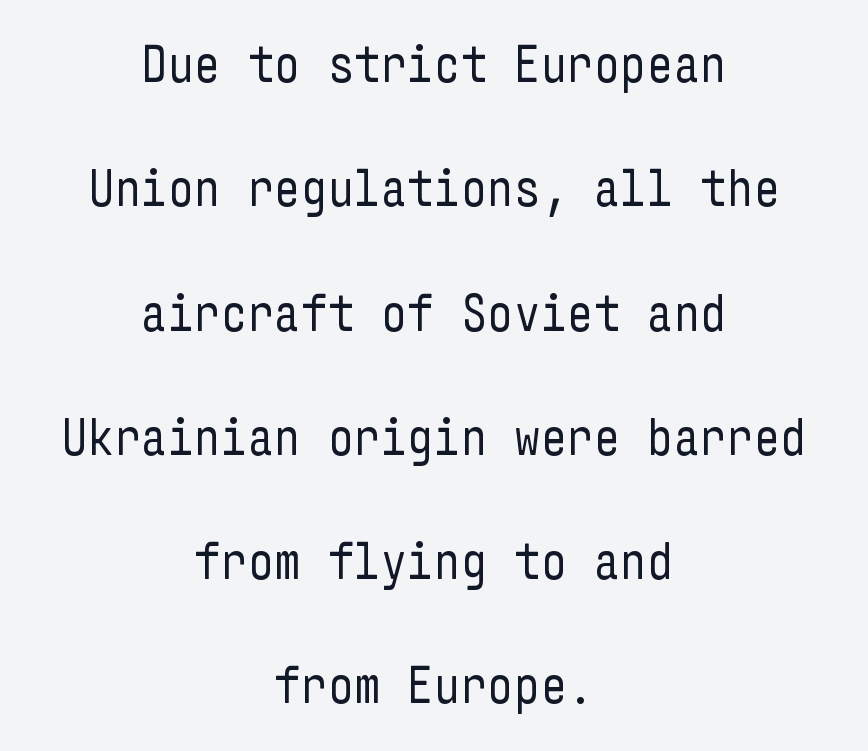
Q: Is the text bold? A: No.
Q: Is the text italic (slanted)? A: No, it is upright.
Q: Is the typeface a serif or a sans-serif typeface? A: Sans-serif.
Q: Is the text underlined? A: No.
Q: How is the paragraph aligned? A: Centered.
Q: Is the spacing between letters normal or unusually wide? A: Normal.
Q: Is the spacing between lines tight, normal or loose? A: Loose.
Q: Width (condensed, normal, or wide)? A: Condensed.
Q: Stroke contrast? A: Low.
Q: x-height? A: Medium.
